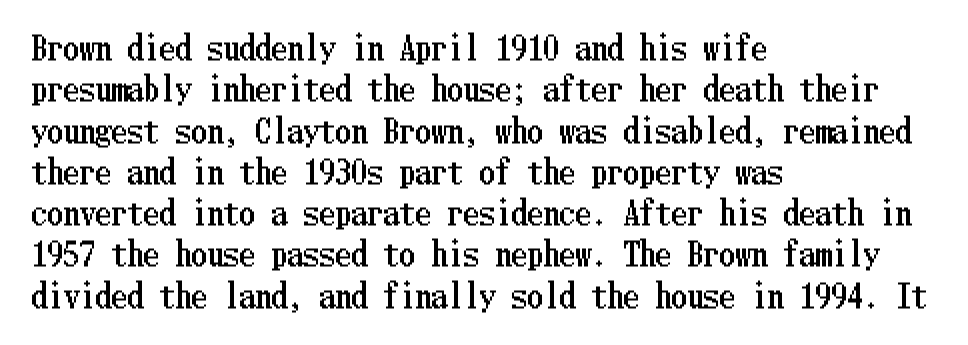
The image shows 32 px condensed type, upright; set left-aligned, normal line spacing (1.29x), normal letter spacing, not underlined; low stroke contrast and a medium x-height.
